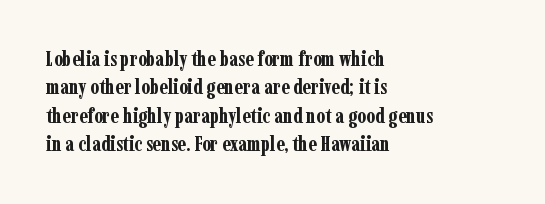
Q: Is the text bold? A: Yes.
Q: Is the text italic (slanted)? A: No, it is upright.
Q: Is the text underlined? A: No.
Q: How is the paragraph aligned? A: Left-aligned.
Q: Is the spacing between letters normal or unusually wide? A: Normal.
Q: Is the spacing between lines tight, normal or loose? A: Normal.
